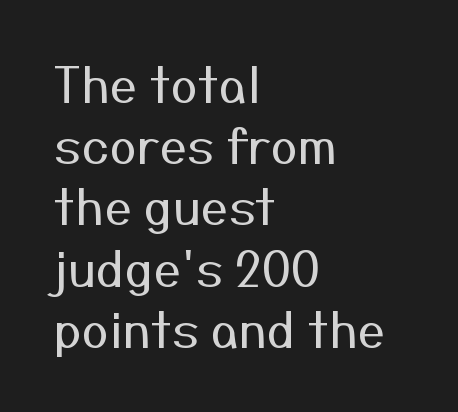
The image shows 49 px regular-weight sans-serif type, upright; set left-aligned, normal line spacing (1.25x), normal letter spacing, not underlined; medium stroke contrast and a medium x-height.
